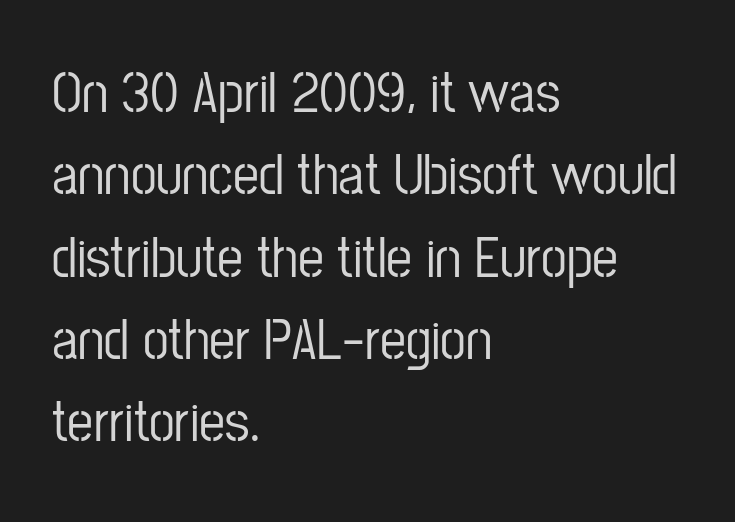
The compositor pushed each line to the left boundary. Note the varied advance widths — an 'i' is clearly narrower than an 'm'. Caption: standard tracking, unaltered. Is there much room between lines? A standard amount, neither cramped nor airy.
